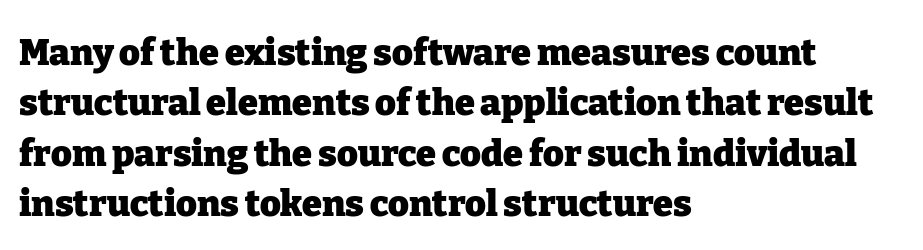
The image shows 36 px heavy serif type, upright; set left-aligned, normal line spacing (1.4x), normal letter spacing, not underlined; low stroke contrast and a medium x-height.
